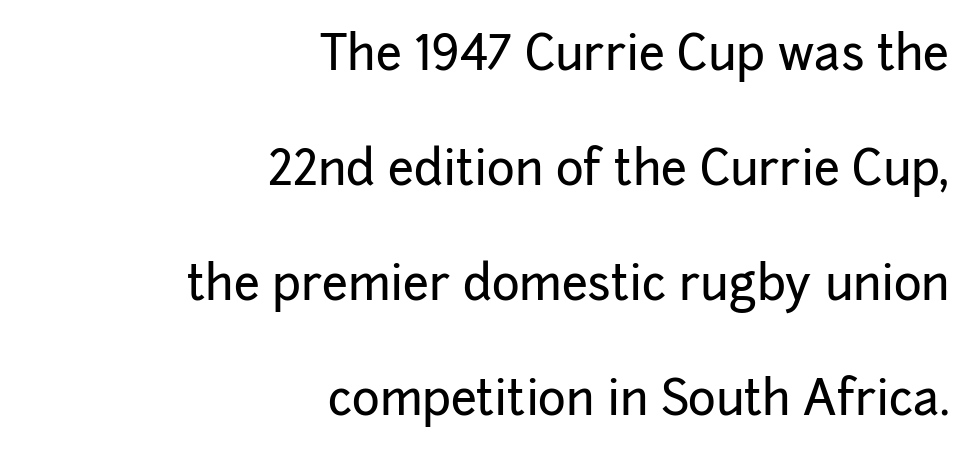
{"serif": "no", "italic": "no", "width": "normal", "stroke_contrast": "low", "x_height": "medium", "monospaced": "no", "underline": "no", "align": "right", "line_spacing": "loose", "line_spacing_ratio": 2.45, "letter_spacing": "normal", "letter_spacing_em": 0.0, "glyph_px": 47}
